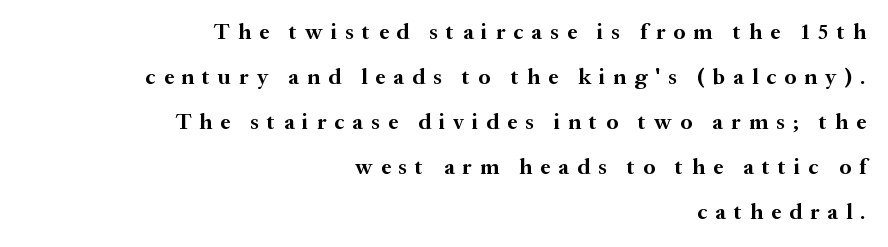
{"italic": "no", "bold": "yes", "underline": "no", "align": "right", "line_spacing": "loose", "line_spacing_ratio": 2.04, "letter_spacing": "wide", "letter_spacing_em": 0.37, "glyph_px": 22}
